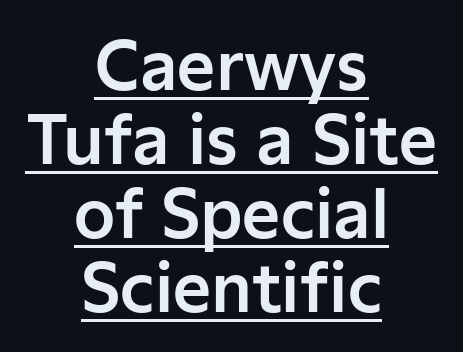
Q: Is the text italic (slanted)? A: No, it is upright.
Q: Is the typeface a serif or a sans-serif typeface? A: Sans-serif.
Q: Is the text underlined? A: Yes.
Q: How is the paragraph aligned? A: Centered.
Q: Is the spacing between letters normal or unusually wide? A: Normal.
Q: Is the spacing between lines tight, normal or loose? A: Tight.
Q: Width (condensed, normal, or wide)? A: Normal.
Q: Stroke contrast? A: Low.
Q: x-height? A: Medium.
Q: Monospaced? A: No.
